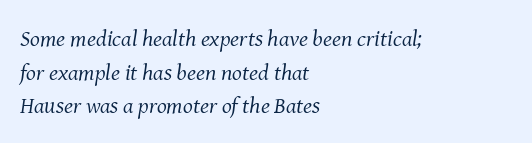
The image shows 23 px text type, italic (leaning right); set left-aligned, normal line spacing (1.46x), normal letter spacing, not underlined.
